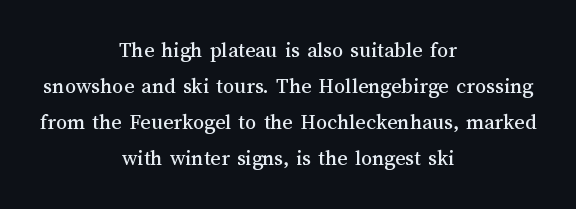
Q: Is the text italic (slanted)? A: No, it is upright.
Q: Is the text underlined? A: No.
Q: How is the paragraph aligned? A: Centered.
Q: Is the spacing between letters normal or unusually wide? A: Normal.
Q: Is the spacing between lines tight, normal or loose? A: Normal.
